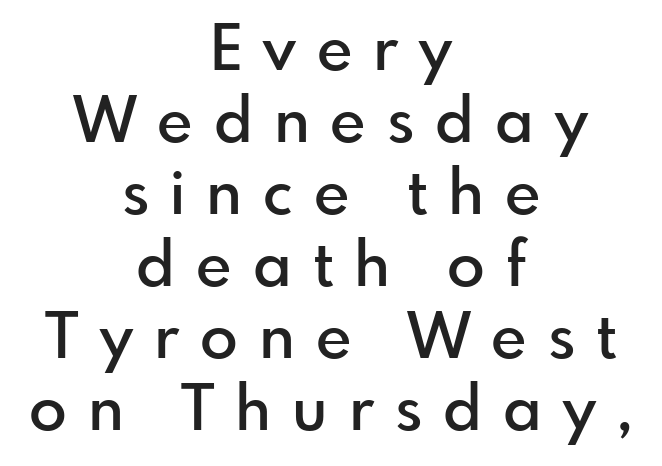
Q: Is the text bold? A: Semi-bold.
Q: Is the text italic (slanted)? A: No, it is upright.
Q: Is the typeface a serif or a sans-serif typeface? A: Sans-serif.
Q: Is the text underlined? A: No.
Q: How is the paragraph aligned? A: Centered.
Q: Is the spacing between letters normal or unusually wide? A: Unusually wide.
Q: Width (condensed, normal, or wide)? A: Normal.
Q: Stroke contrast? A: Low.
Q: x-height? A: Small.
Q: Monospaced? A: No.
